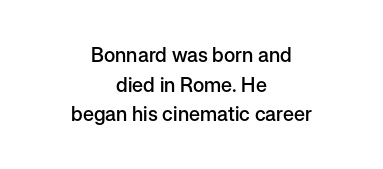
{"italic": "no", "bold": "semi", "underline": "no", "align": "center", "line_spacing": "normal", "line_spacing_ratio": 1.48, "letter_spacing": "normal", "letter_spacing_em": 0.0, "glyph_px": 20}
